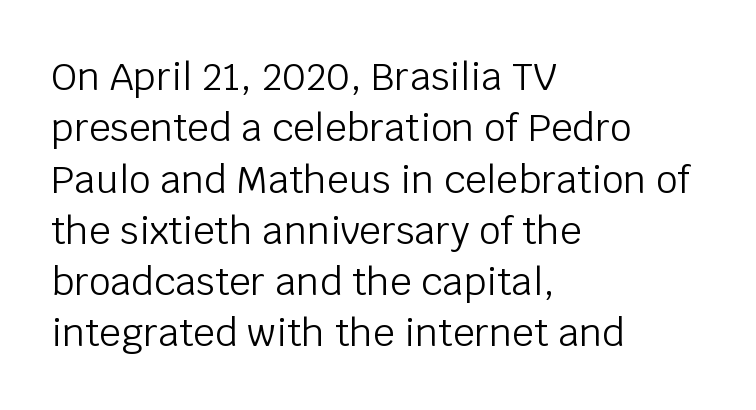
The image shows 38 px light sans-serif type, upright; set left-aligned, normal line spacing (1.35x), normal letter spacing, not underlined; low stroke contrast and a large x-height.
